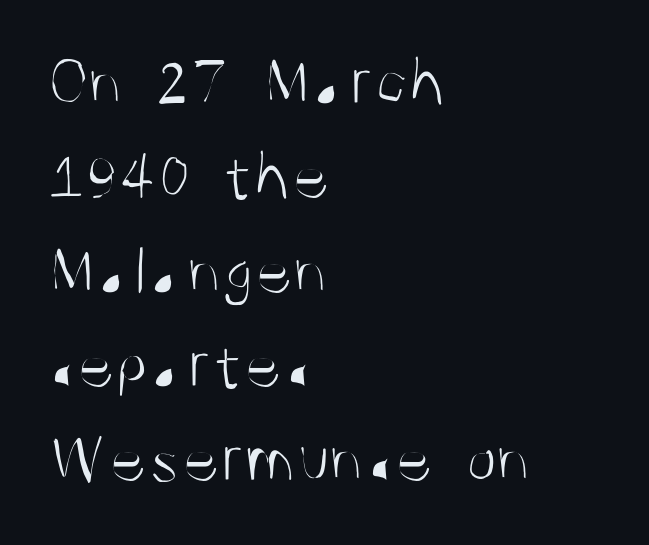
A typesetter would call this zero additional tracking. Does the type have serifs? No, each stem ends abruptly. Heft: none added — not bold. Is this a fixed-width face? No — the glyphs have proportional, varying widths.
